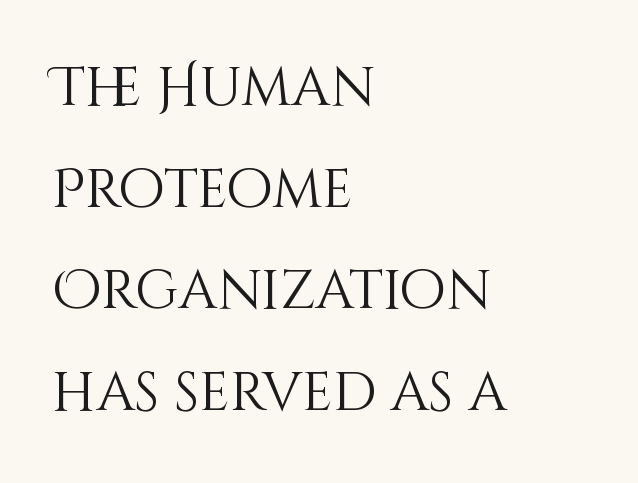
Q: Is the text bold? A: No.
Q: Is the text italic (slanted)? A: No, it is upright.
Q: Is the text underlined? A: No.
Q: How is the paragraph aligned? A: Left-aligned.
Q: Is the spacing between letters normal or unusually wide? A: Normal.
Q: Width (condensed, normal, or wide)? A: Normal.
Q: Stroke contrast? A: Medium.
Q: x-height? A: Large.
Q: Monospaced? A: No.
